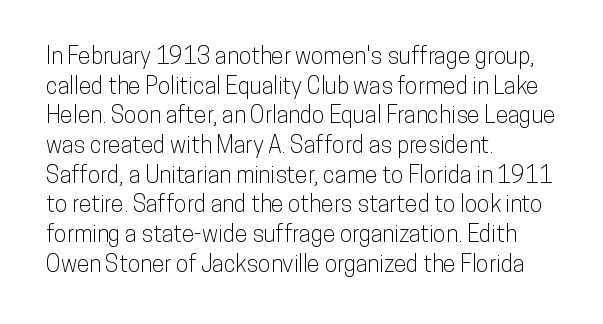
{"italic": "no", "underline": "no", "align": "left", "line_spacing": "normal", "line_spacing_ratio": 1.29, "letter_spacing": "normal", "letter_spacing_em": 0.0, "glyph_px": 23}
